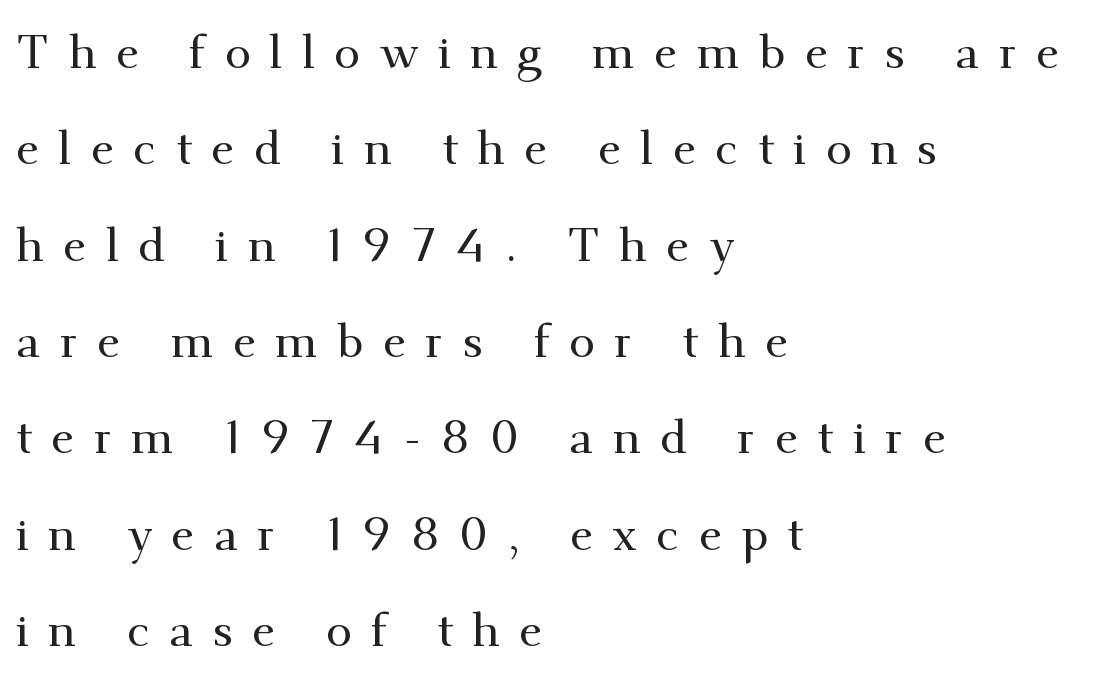
{"serif": "yes", "italic": "no", "width": "normal", "stroke_contrast": "medium", "x_height": "small", "monospaced": "no", "underline": "no", "align": "left", "line_spacing": "loose", "line_spacing_ratio": 2.05, "letter_spacing": "wide", "letter_spacing_em": 0.41, "glyph_px": 47}
